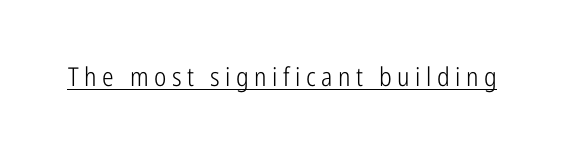
Italic: no, the glyphs are upright roman. Words appear elongated and porous because spacing is wide. The font sits on the lighter half of the weight spectrum, regular included. Underline: present.
